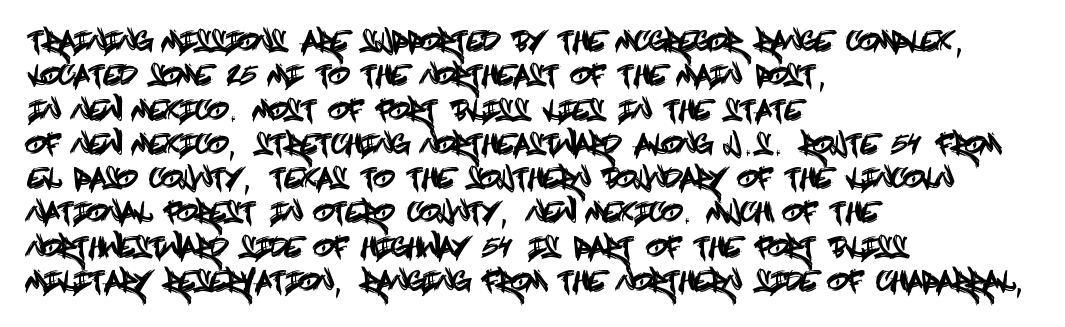
The image shows 27 px text type; set left-aligned, normal line spacing (1.27x), normal letter spacing, not underlined.
